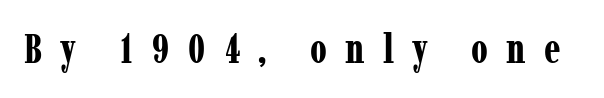
{"serif": "yes", "italic": "no", "bold": "yes", "weight": "bold", "width": "condensed", "stroke_contrast": "low", "x_height": "medium", "monospaced": "no", "underline": "no", "letter_spacing": "wide", "letter_spacing_em": 0.44, "glyph_px": 41}
